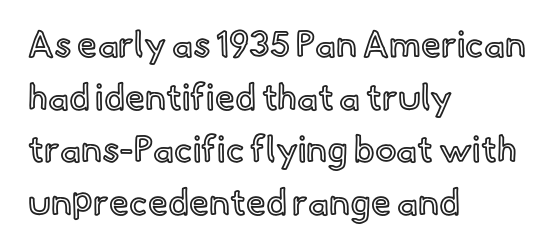
The image shows 36 px text type, upright; set left-aligned, normal line spacing (1.46x), normal letter spacing, not underlined; a small x-height.
